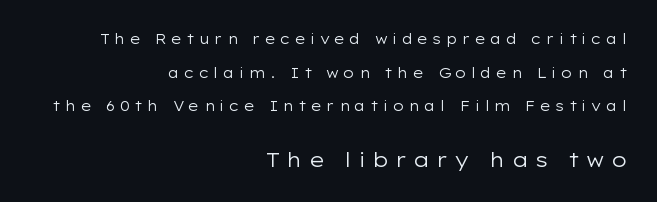
Q: Is the text bold? A: No.
Q: Is the text italic (slanted)? A: No, it is upright.
Q: Is the text underlined? A: No.
Q: How is the paragraph aligned? A: Right-aligned.
Q: Is the spacing between letters normal or unusually wide? A: Unusually wide.
Q: Is the spacing between lines tight, normal or loose? A: Loose.
Q: Which block of text is set in a larger size, the first (top) or the second (bottom)? A: The second (bottom) one.
